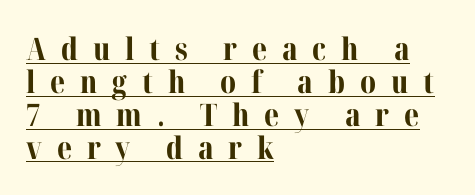
Q: Is the text bold? A: Yes.
Q: Is the text italic (slanted)? A: No, it is upright.
Q: Is the typeface a serif or a sans-serif typeface? A: Serif.
Q: Is the text underlined? A: Yes.
Q: How is the paragraph aligned? A: Left-aligned.
Q: Is the spacing between letters normal or unusually wide? A: Unusually wide.
Q: Is the spacing between lines tight, normal or loose? A: Tight.
Q: Width (condensed, normal, or wide)? A: Normal.
Q: Stroke contrast? A: Medium.
Q: x-height? A: Medium.
Q: Monospaced? A: No.
